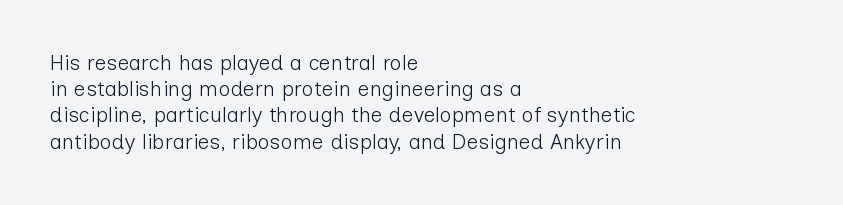
The image shows 21 px text type, upright; set left-aligned, normal line spacing (1.25x), normal letter spacing, not underlined.
